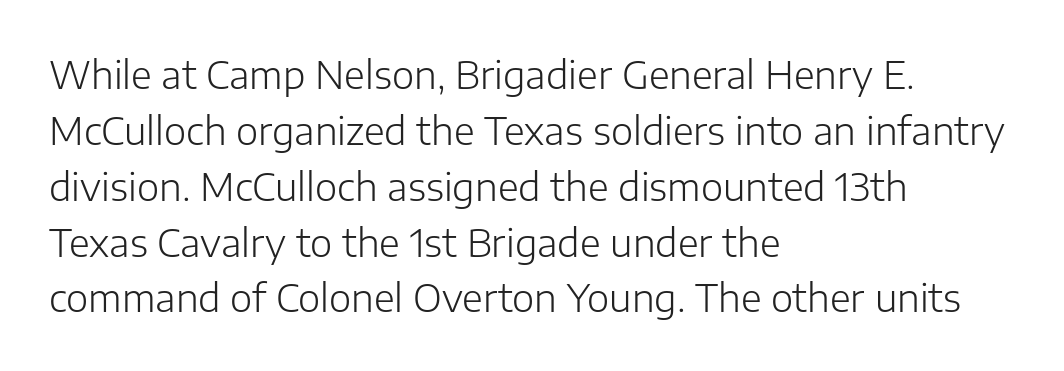
{"serif": "no", "italic": "no", "bold": "no", "weight": "light", "width": "normal", "stroke_contrast": "low", "x_height": "medium", "monospaced": "no", "underline": "no", "align": "left", "line_spacing": "normal", "line_spacing_ratio": 1.47, "letter_spacing": "normal", "letter_spacing_em": 0.0, "glyph_px": 38}
